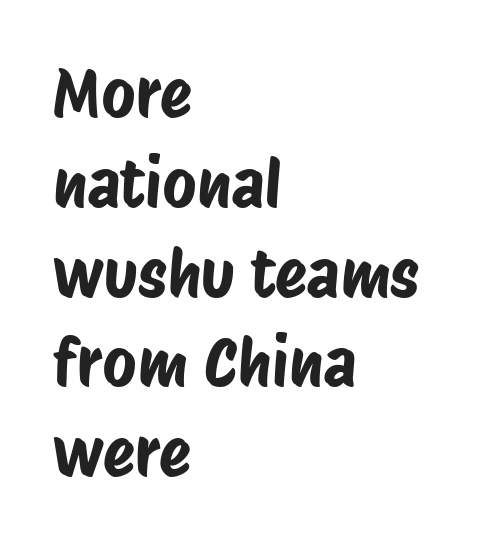
{"serif": "no", "width": "condensed", "stroke_contrast": "low", "x_height": "large", "monospaced": "no", "underline": "no", "align": "left", "line_spacing": "normal", "line_spacing_ratio": 1.36, "letter_spacing": "normal", "letter_spacing_em": 0.0, "glyph_px": 66}
